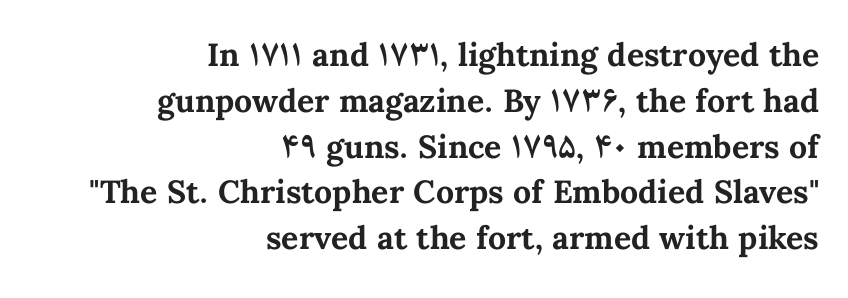
The image shows 32 px bold type, upright; set right-aligned, normal line spacing (1.43x), normal letter spacing, not underlined; medium stroke contrast and a medium x-height.
